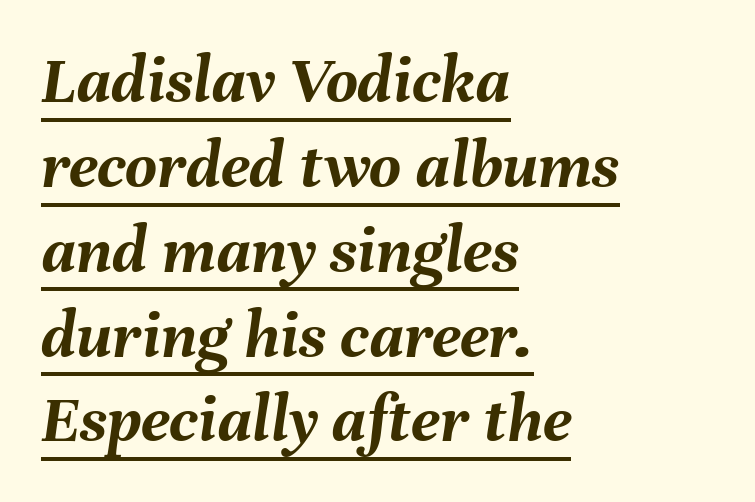
A baseline rule has been typeset under these characters. How heavy is the stroke? Heavy — this is a bold. Is the letter spacing exaggerated? No — it looks like the ordinary default. Where is the straight margin? On the left.
